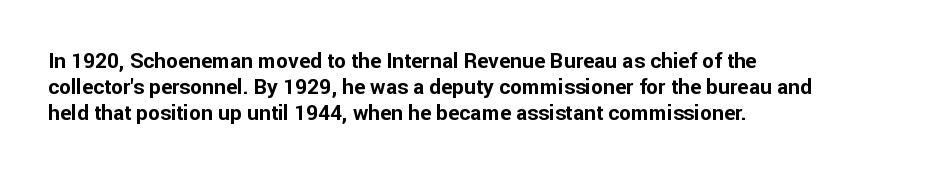
The image shows 21 px bold type, upright; set left-aligned, normal line spacing (1.25x), normal letter spacing, not underlined.
